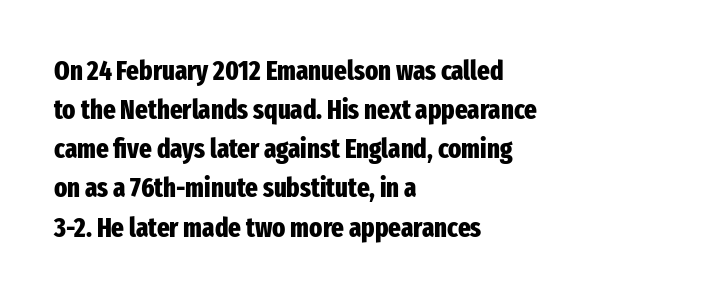
The image shows 27 px bold type, upright; set left-aligned, normal line spacing (1.45x), normal letter spacing, not underlined.
